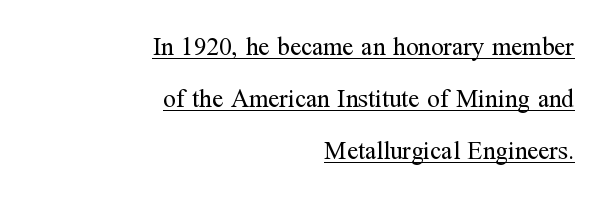
The image shows 25 px text type, upright; set right-aligned, loose line spacing (2.08x), normal letter spacing, underlined.
